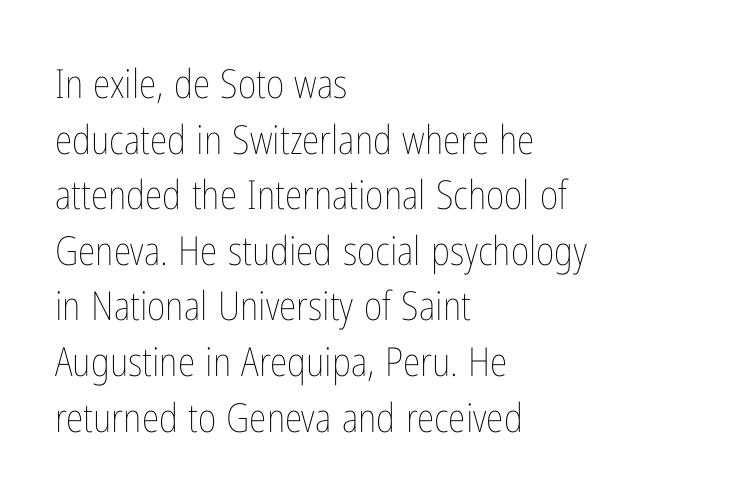
Q: Is the text bold? A: No.
Q: Is the text italic (slanted)? A: No, it is upright.
Q: Is the text underlined? A: No.
Q: How is the paragraph aligned? A: Left-aligned.
Q: Is the spacing between letters normal or unusually wide? A: Normal.
Q: Is the spacing between lines tight, normal or loose? A: Normal.
Q: Width (condensed, normal, or wide)? A: Condensed.
Q: Stroke contrast? A: Low.
Q: x-height? A: Medium.
Q: Monospaced? A: No.
